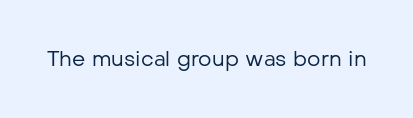
The image shows 21 px text type, upright; set normal letter spacing, not underlined.
